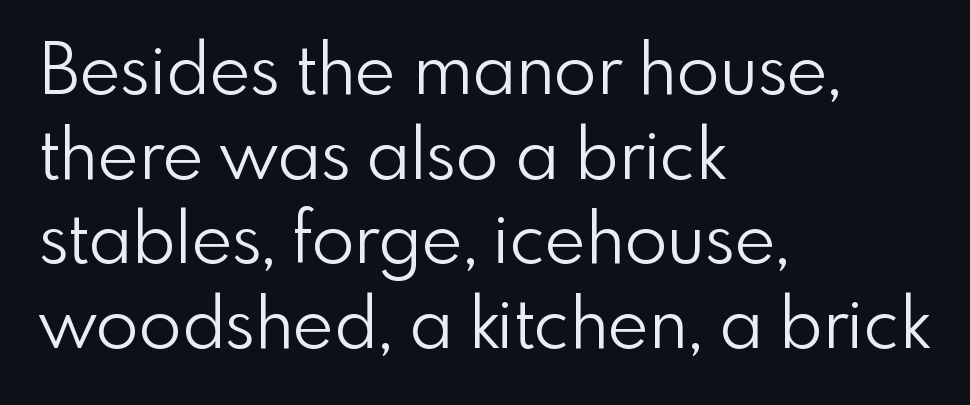
Q: Is the text bold? A: No.
Q: Is the text italic (slanted)? A: No, it is upright.
Q: Is the typeface a serif or a sans-serif typeface? A: Sans-serif.
Q: Is the text underlined? A: No.
Q: How is the paragraph aligned? A: Left-aligned.
Q: Is the spacing between letters normal or unusually wide? A: Normal.
Q: Width (condensed, normal, or wide)? A: Normal.
Q: x-height? A: Small.
Q: Monospaced? A: No.
